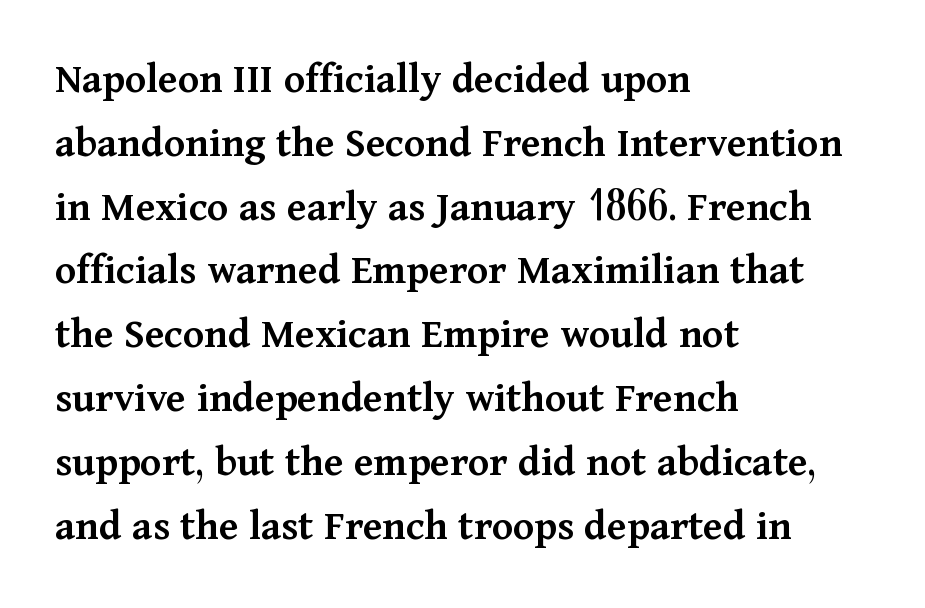
Q: Is the text bold? A: Semi-bold.
Q: Is the text italic (slanted)? A: No, it is upright.
Q: Is the typeface a serif or a sans-serif typeface? A: Serif.
Q: Is the text underlined? A: No.
Q: How is the paragraph aligned? A: Left-aligned.
Q: Is the spacing between letters normal or unusually wide? A: Normal.
Q: Is the spacing between lines tight, normal or loose? A: Normal.
Q: Width (condensed, normal, or wide)? A: Normal.
Q: Stroke contrast? A: Medium.
Q: x-height? A: Medium.
Q: Monospaced? A: No.
